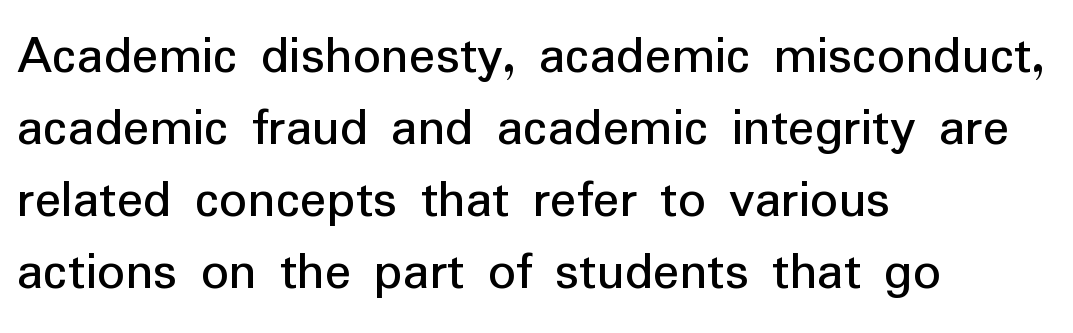
The image shows 55 px regular-weight sans-serif type, upright; set left-aligned, normal line spacing (1.31x), normal letter spacing, not underlined; low stroke contrast and a medium x-height.
